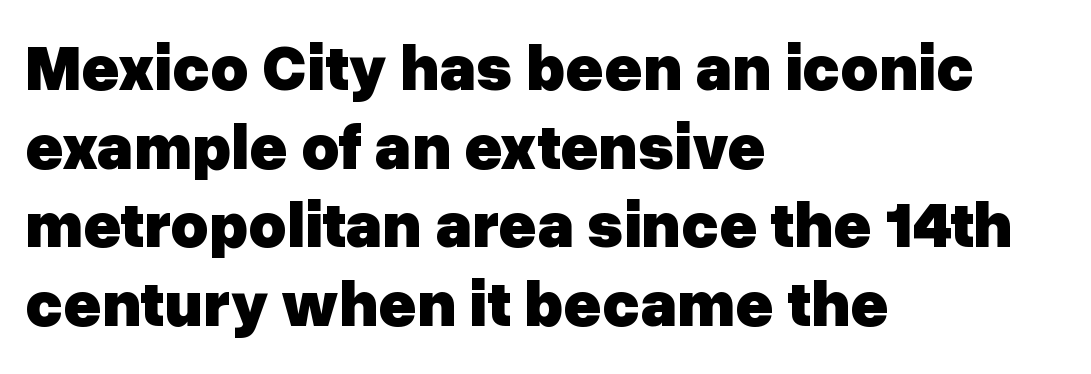
{"serif": "no", "italic": "no", "bold": "yes", "weight": "heavy", "width": "normal", "stroke_contrast": "low", "x_height": "medium", "monospaced": "no", "underline": "no", "align": "left", "line_spacing_ratio": 1.21, "letter_spacing": "normal", "letter_spacing_em": 0.0, "glyph_px": 65}
